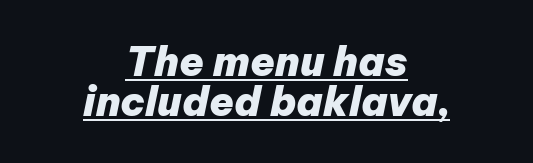
{"italic": "yes", "lean": "right", "slant_degrees": 12, "bold": "yes", "weight": "heavy", "width": "normal", "stroke_contrast": "low", "x_height": "medium", "monospaced": "no", "underline": "yes", "align": "center", "line_spacing": "tight", "line_spacing_ratio": 1.0, "letter_spacing": "normal", "letter_spacing_em": 0.0, "glyph_px": 40}
